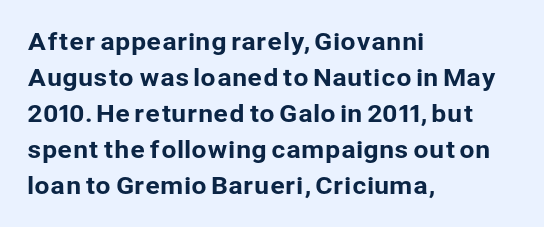
The image shows 24 px text type, upright; set left-aligned, normal line spacing (1.5x), normal letter spacing, not underlined.
